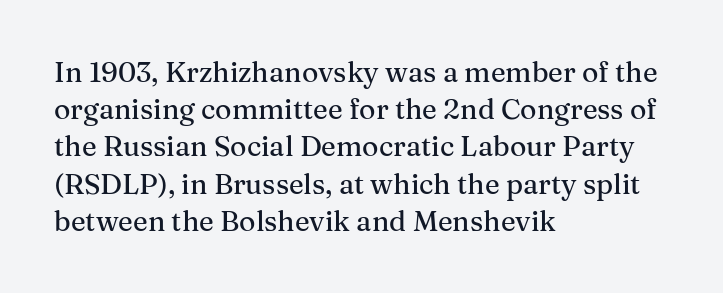
{"serif": "yes", "italic": "no", "width": "normal", "stroke_contrast": "medium", "x_height": "medium", "monospaced": "no", "underline": "no", "align": "left", "line_spacing": "normal", "line_spacing_ratio": 1.33, "letter_spacing": "normal", "letter_spacing_em": 0.0, "glyph_px": 28}
